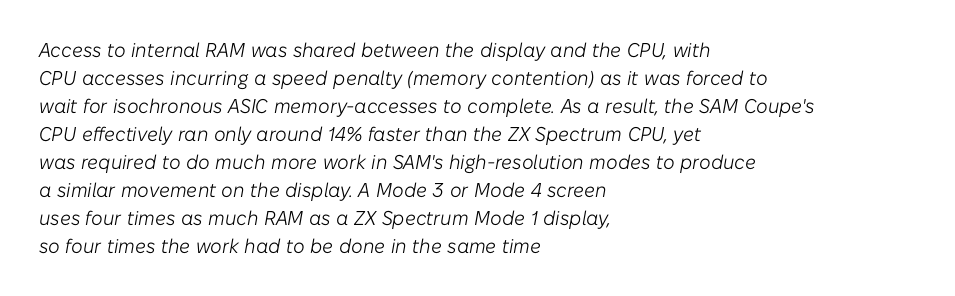
The image shows 20 px text type, italic (leaning right); set left-aligned, normal line spacing (1.4x), normal letter spacing, not underlined.
